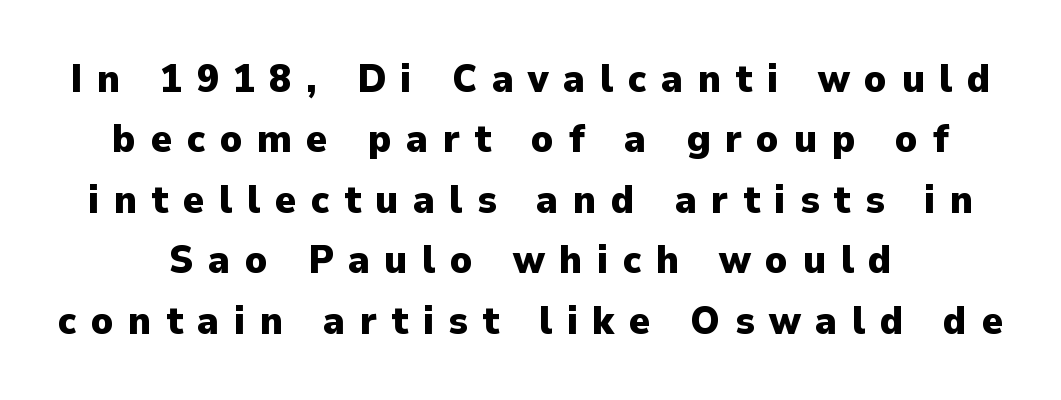
Q: Is the text bold? A: Yes.
Q: Is the text italic (slanted)? A: No, it is upright.
Q: Is the typeface a serif or a sans-serif typeface? A: Sans-serif.
Q: Is the text underlined? A: No.
Q: How is the paragraph aligned? A: Centered.
Q: Is the spacing between letters normal or unusually wide? A: Unusually wide.
Q: Is the spacing between lines tight, normal or loose? A: Normal.
Q: Width (condensed, normal, or wide)? A: Normal.
Q: Stroke contrast? A: Low.
Q: x-height? A: Medium.
Q: Monospaced? A: No.
